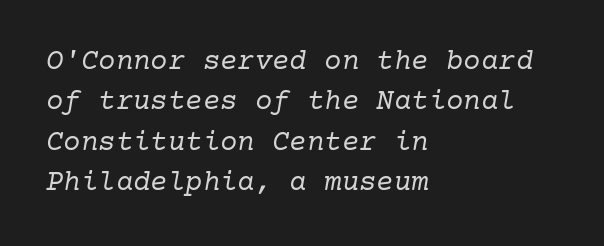
Q: Is the text bold? A: No.
Q: Is the text italic (slanted)? A: Yes, it leans right by about 10 degrees.
Q: Is the typeface a serif or a sans-serif typeface? A: Serif.
Q: Is the text underlined? A: No.
Q: How is the paragraph aligned? A: Left-aligned.
Q: Is the spacing between letters normal or unusually wide? A: Normal.
Q: Is the spacing between lines tight, normal or loose? A: Normal.
Q: Width (condensed, normal, or wide)? A: Normal.
Q: Stroke contrast? A: Low.
Q: x-height? A: Medium.
